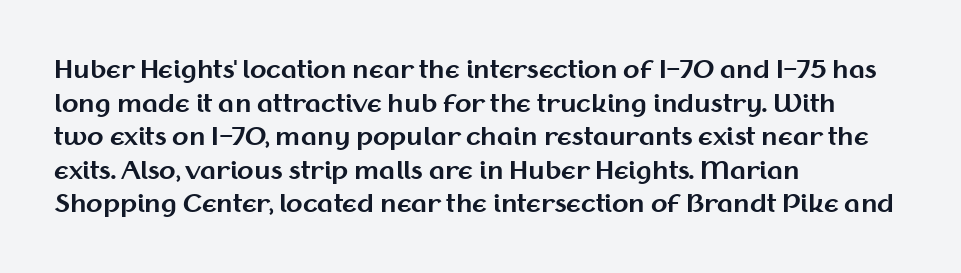
Q: Is the text bold? A: Yes.
Q: Is the text italic (slanted)? A: No, it is upright.
Q: Is the text underlined? A: No.
Q: How is the paragraph aligned? A: Left-aligned.
Q: Is the spacing between letters normal or unusually wide? A: Normal.
Q: Is the spacing between lines tight, normal or loose? A: Normal.
